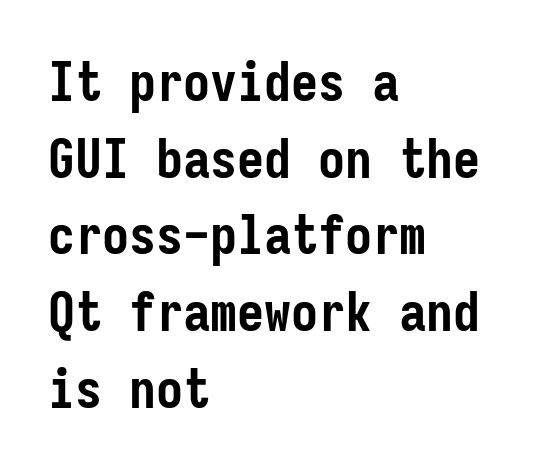
The image shows 54 px semibold, condensed sans-serif type, upright, monospaced; set left-aligned, normal line spacing (1.42x), normal letter spacing, not underlined; low stroke contrast and a medium x-height.
